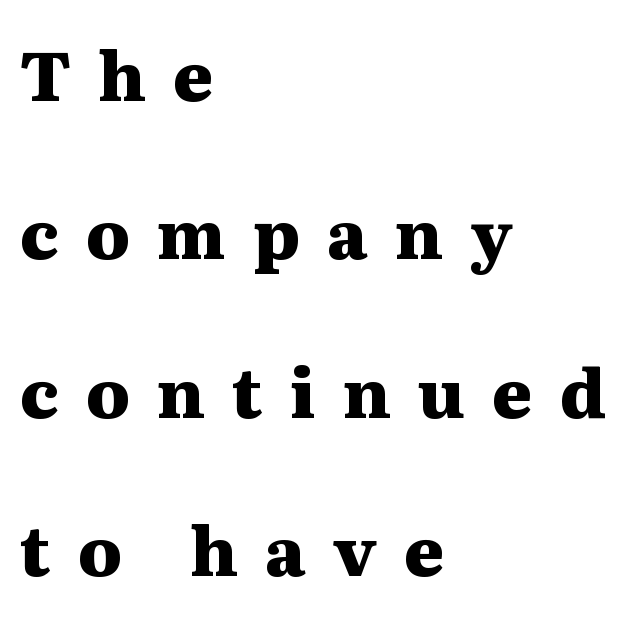
The image shows 68 px heavy, wide serif type, upright; set left-aligned, loose line spacing (2.33x), unusually wide letter spacing (+0.4 em), not underlined; medium stroke contrast and a medium x-height.
